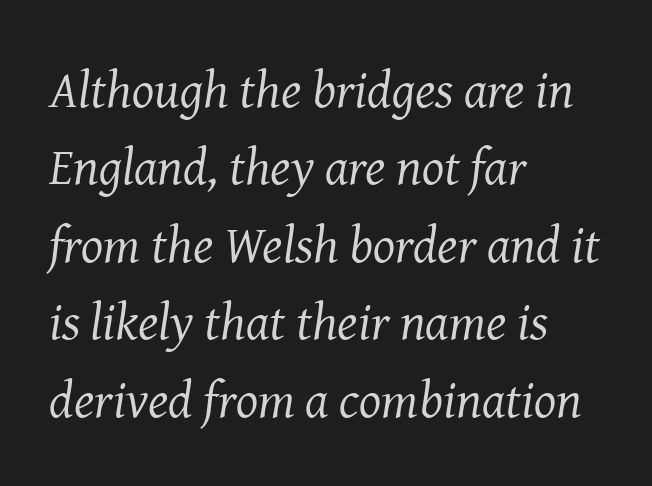
Q: Is the text bold? A: No.
Q: Is the text italic (slanted)? A: Yes, it leans right by about 8 degrees.
Q: Is the typeface a serif or a sans-serif typeface? A: Serif.
Q: Is the text underlined? A: No.
Q: How is the paragraph aligned? A: Left-aligned.
Q: Is the spacing between letters normal or unusually wide? A: Normal.
Q: Is the spacing between lines tight, normal or loose? A: Normal.
Q: Width (condensed, normal, or wide)? A: Normal.
Q: Stroke contrast? A: Medium.
Q: x-height? A: Medium.
Q: Monospaced? A: No.
